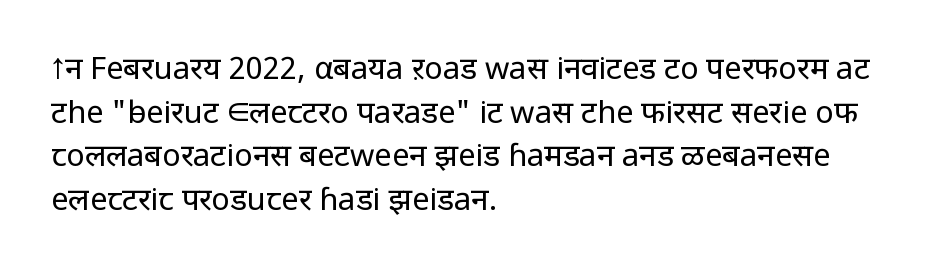
Q: Is the text bold? A: No.
Q: Is the text italic (slanted)? A: No, it is upright.
Q: Is the typeface a serif or a sans-serif typeface? A: Sans-serif.
Q: Is the text underlined? A: No.
Q: How is the paragraph aligned? A: Left-aligned.
Q: Is the spacing between letters normal or unusually wide? A: Normal.
Q: Is the spacing between lines tight, normal or loose? A: Normal.
Q: Width (condensed, normal, or wide)? A: Normal.
Q: Stroke contrast? A: Low.
Q: x-height? A: Medium.
Q: Monospaced? A: No.
